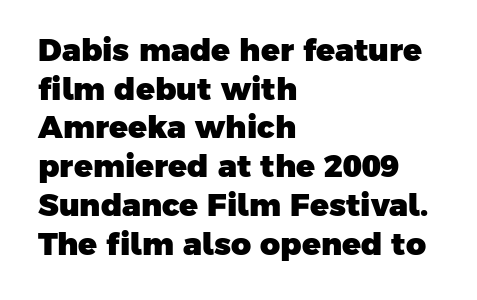
The image shows 31 px heavy sans-serif type; set left-aligned, normal line spacing (1.25x), normal letter spacing, not underlined; low stroke contrast and a medium x-height.
